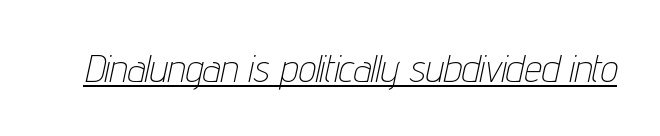
Q: Is the text bold? A: No.
Q: Is the text italic (slanted)? A: Yes, it leans right by about 12 degrees.
Q: Is the text underlined? A: Yes.
Q: Is the spacing between letters normal or unusually wide? A: Normal.
Q: Width (condensed, normal, or wide)? A: Condensed.
Q: Stroke contrast? A: Low.
Q: x-height? A: Medium.
Q: Monospaced? A: No.
